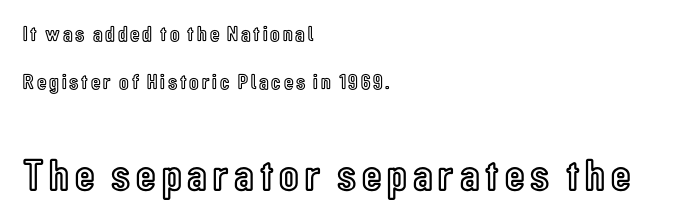
Bare-footed words on every line. Vertical strokes here are truly vertical. The compositor pushed each line to the left boundary. If you measured baseline to baseline, you'd find a long distance. Is this a fixed-width face? No — the glyphs have proportional, varying widths. Between these two stacked blocks, the lower one wins on size.
